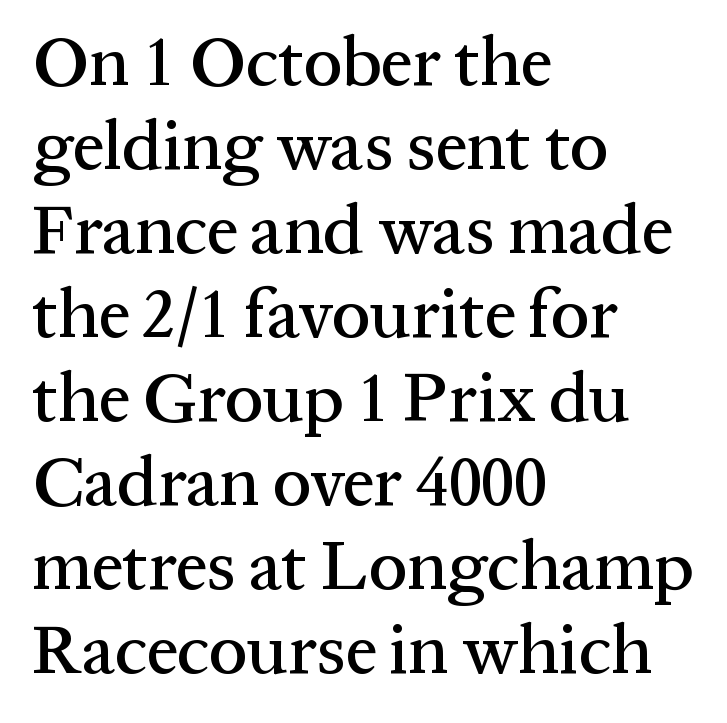
The image shows 70 px serif type, upright; set left-aligned, line spacing 1.2x, normal letter spacing, not underlined; medium stroke contrast and a medium x-height.
